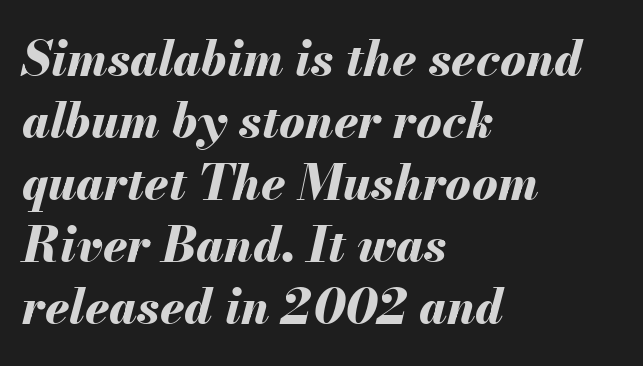
The image shows 48 px bold type, italic (leaning right); set left-aligned, normal line spacing (1.29x), normal letter spacing, not underlined; medium stroke contrast and a small x-height.
